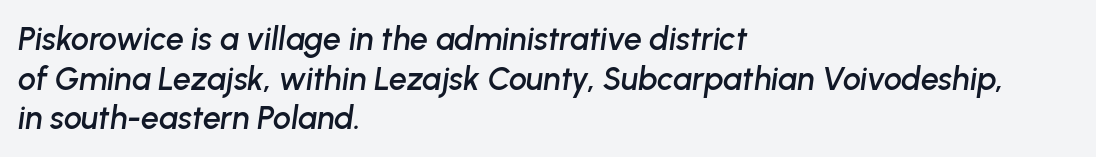
Q: Is the text italic (slanted)? A: Yes, it leans right by about 8 degrees.
Q: Is the text underlined? A: No.
Q: How is the paragraph aligned? A: Left-aligned.
Q: Is the spacing between letters normal or unusually wide? A: Normal.
Q: Width (condensed, normal, or wide)? A: Normal.
Q: Stroke contrast? A: Low.
Q: x-height? A: Medium.
Q: Monospaced? A: No.
